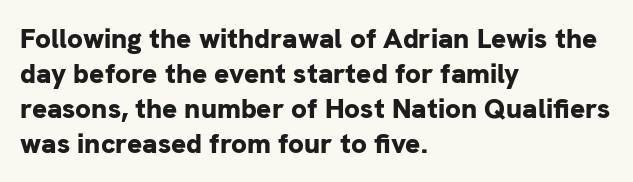
Every character sits straight up, as roman type does. Look at the stroke-to-counter ratio: heavy, a bold. Honestly, the letter spacing is just normal — you wouldn't notice it. How would I describe the line gaps? Plain and ordinary.
